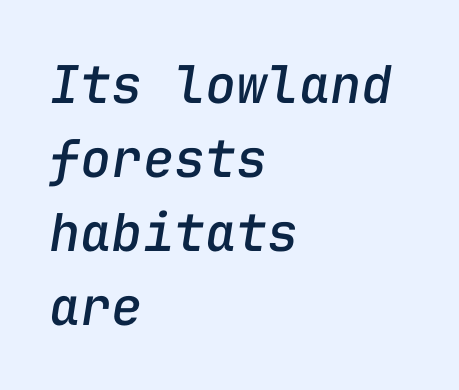
Q: Is the text italic (slanted)? A: Yes, it leans right by about 9 degrees.
Q: Is the text underlined? A: No.
Q: How is the paragraph aligned? A: Left-aligned.
Q: Is the spacing between letters normal or unusually wide? A: Normal.
Q: Is the spacing between lines tight, normal or loose? A: Normal.
Q: Width (condensed, normal, or wide)? A: Normal.
Q: Stroke contrast? A: Low.
Q: x-height? A: Medium.
Q: Monospaced? A: Yes.
